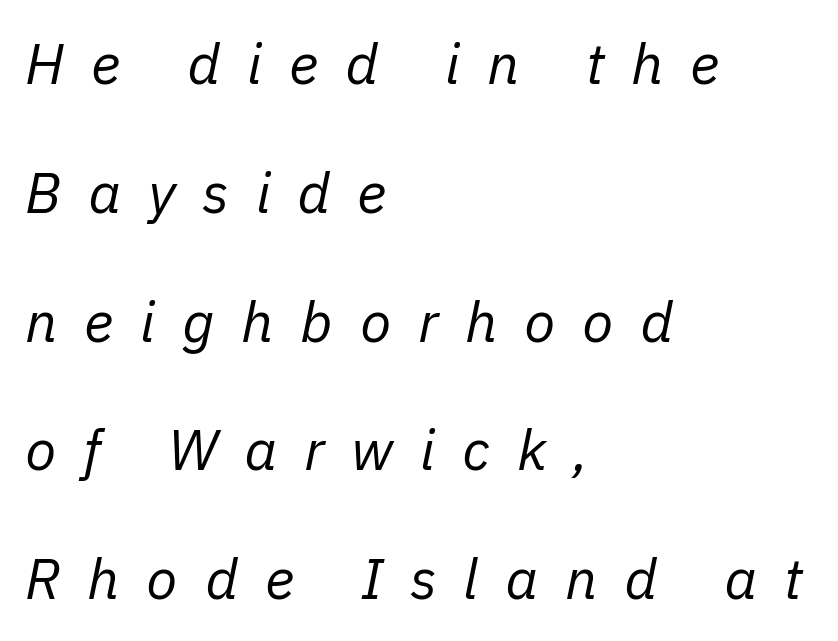
Q: Is the text bold? A: No.
Q: Is the text italic (slanted)? A: Yes, it leans right by about 11 degrees.
Q: Is the text underlined? A: No.
Q: How is the paragraph aligned? A: Left-aligned.
Q: Is the spacing between letters normal or unusually wide? A: Unusually wide.
Q: Is the spacing between lines tight, normal or loose? A: Loose.
Q: Width (condensed, normal, or wide)? A: Normal.
Q: Stroke contrast? A: Low.
Q: x-height? A: Medium.
Q: Monospaced? A: No.
